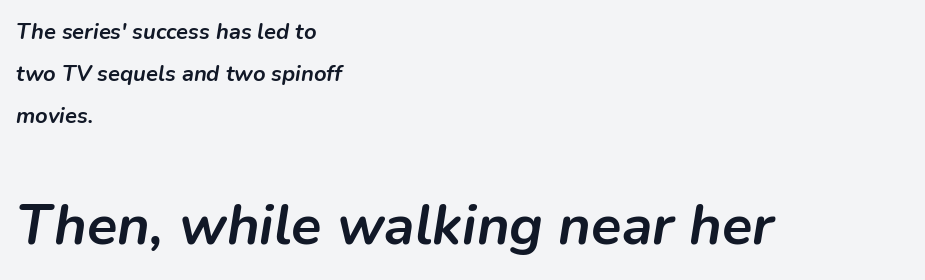
Q: Is the text bold? A: Yes.
Q: Is the text italic (slanted)? A: Yes, it leans right by about 9 degrees.
Q: Is the text underlined? A: No.
Q: How is the paragraph aligned? A: Left-aligned.
Q: Is the spacing between letters normal or unusually wide? A: Normal.
Q: Is the spacing between lines tight, normal or loose? A: Loose.
Q: Which block of text is set in a larger size, the first (top) or the second (bottom)? A: The second (bottom) one.
Q: Width (condensed, normal, or wide)? A: Normal.
Q: Stroke contrast? A: Low.
Q: x-height? A: Medium.
Q: Monospaced? A: No.
